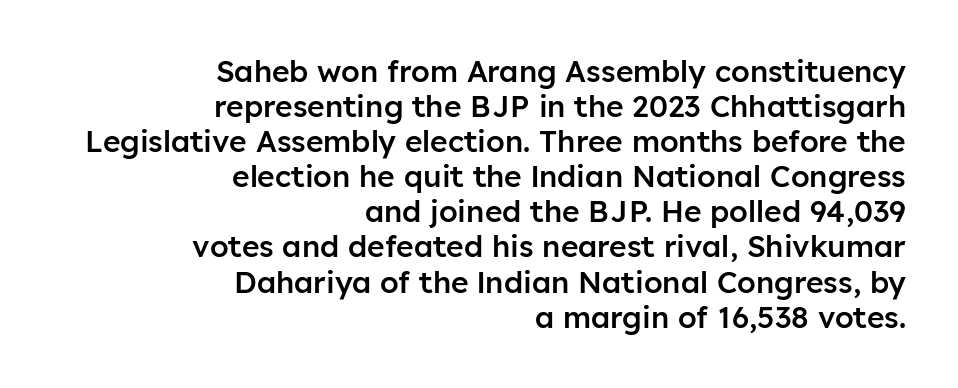
{"serif": "no", "italic": "no", "bold": "semi", "weight": "semibold", "width": "normal", "stroke_contrast": "low", "x_height": "medium", "monospaced": "no", "underline": "no", "align": "right", "line_spacing_ratio": 1.17, "letter_spacing": "normal", "letter_spacing_em": 0.0, "glyph_px": 30}
